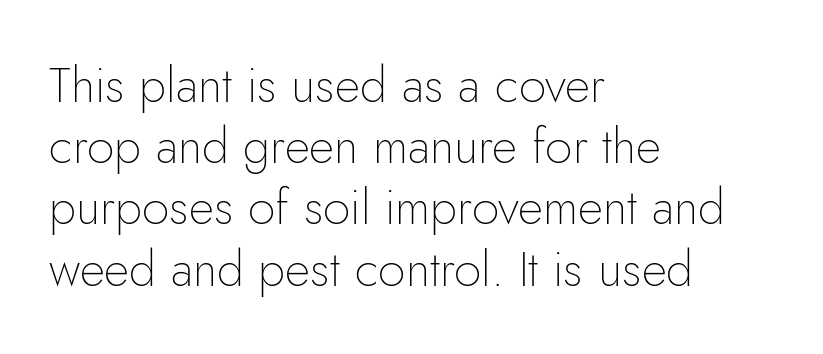
No extra tracking has been applied to these lines. Clear beneath every line of the passage. The typesetter chose a ragged-right arrangement here. Unlike a traditional serif, this face leaves its strokes unadorned. This is roman type, the default non-slanted kind.
